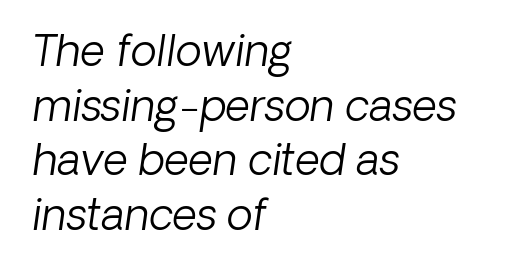
Would a proofreader flag this as italicized? Yes. Is the type heavy? It reads as light-to-regular instead. The passage shown is typed in a proportional face where columns would drift. Casual observation: everything's shoved over to the left.
